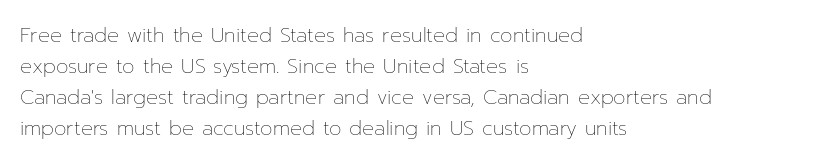
The image shows 20 px text type, upright; set left-aligned, normal line spacing (1.55x), normal letter spacing, not underlined.
